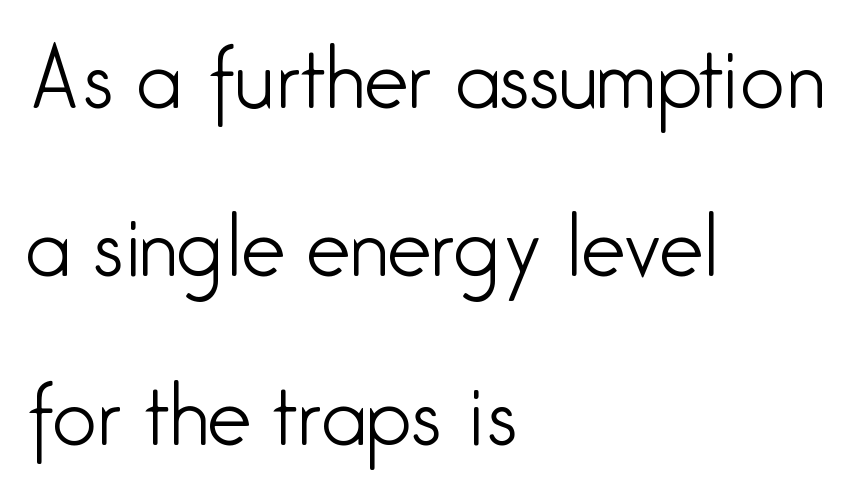
Here the designer chose a conventional face with non-uniform glyph widths. You could fit nearly another row in the gap between these rows. This sample uses plain, unmodified letter spacing. The paragraph shown leans on its left margin. Designer's note — italics off, roman on. The characters display no serif detailing; their extremities are plain.
